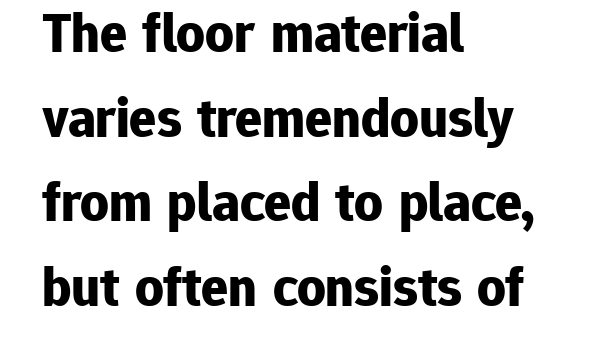
The image shows 56 px bold sans-serif type, upright; set left-aligned, normal line spacing (1.51x), normal letter spacing, not underlined; low stroke contrast and a medium x-height.
